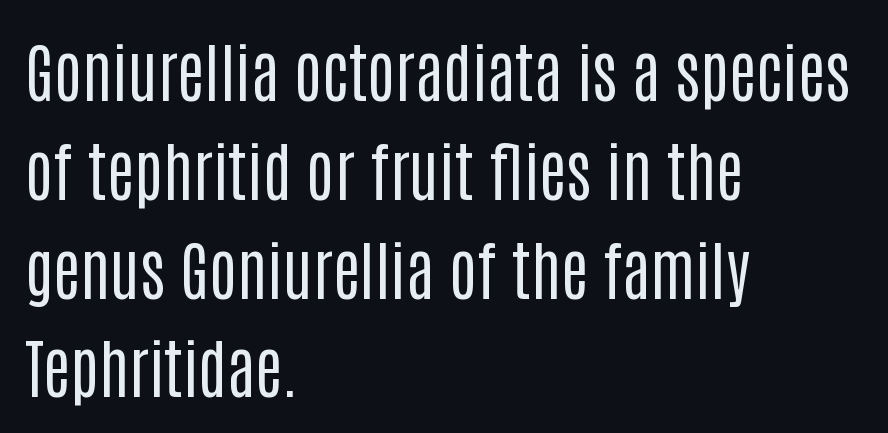
{"serif": "no", "italic": "no", "bold": "no", "weight": "regular", "width": "condensed", "stroke_contrast": "low", "x_height": "large", "monospaced": "no", "underline": "no", "align": "left", "line_spacing": "normal", "line_spacing_ratio": 1.52, "letter_spacing": "normal", "letter_spacing_em": 0.0, "glyph_px": 65}
